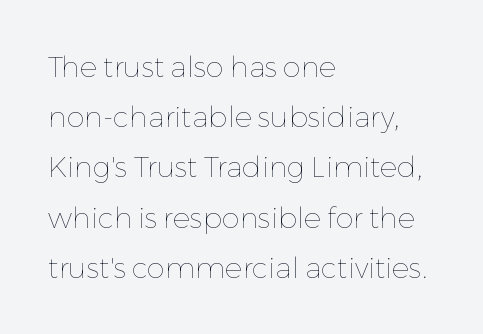
Q: Is the text bold? A: No.
Q: Is the text italic (slanted)? A: No, it is upright.
Q: Is the text underlined? A: No.
Q: How is the paragraph aligned? A: Left-aligned.
Q: Is the spacing between letters normal or unusually wide? A: Normal.
Q: Width (condensed, normal, or wide)? A: Normal.
Q: Stroke contrast? A: Low.
Q: x-height? A: Medium.
Q: Monospaced? A: No.
